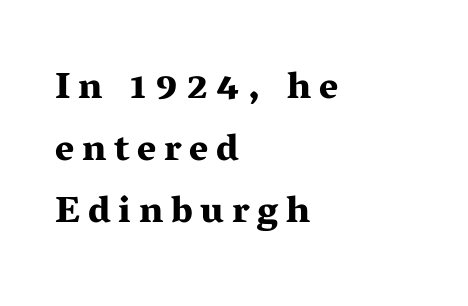
The tracking reads as deliberately expanded to a designer's eye. The rows are spaced the way most documents space them. The ragged edge is on the right, which tells us the setting is flush left. Any mark beneath the type? The region is blank.
